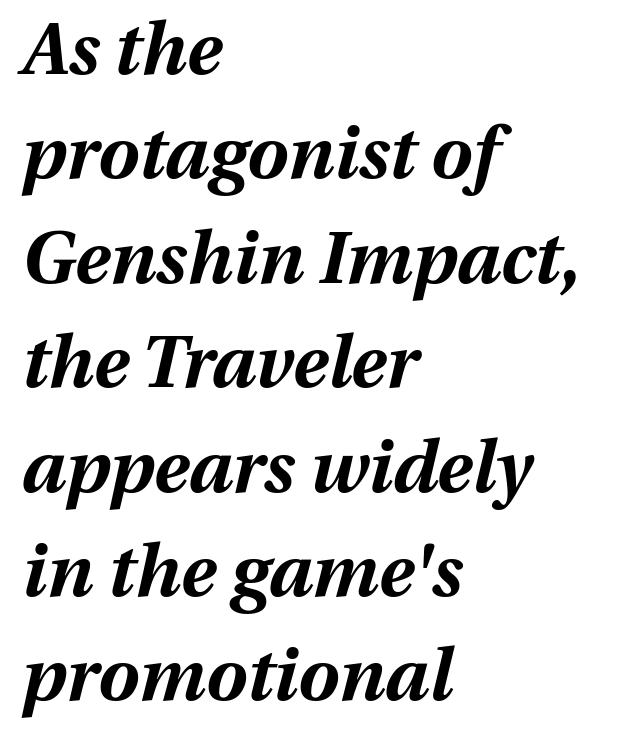
The image shows 73 px bold type, italic (leaning right); set left-aligned, normal line spacing (1.43x), normal letter spacing, not underlined; medium stroke contrast and a medium x-height.
